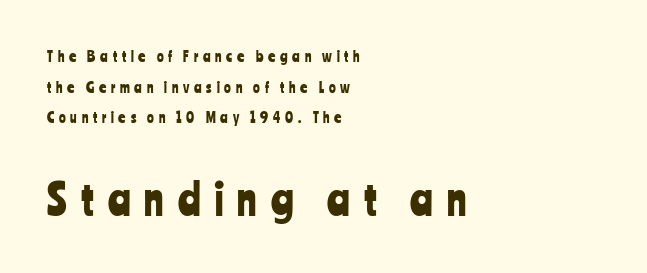
Each line starts at the same left margin while the right side varies. The designer went with a sans here, leaving each stem footless. Students, note that the glyphs here are deliberately spaced far apart. Every stem runs plumb, perpendicular to the baseline. The area under the type is left untouched.
